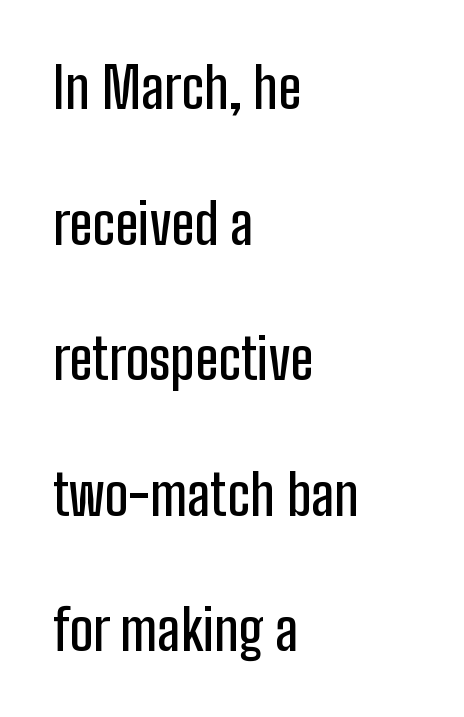
The image shows 56 px condensed sans-serif type, upright; set left-aligned, loose line spacing (2.42x), normal letter spacing, not underlined; low stroke contrast and a medium x-height.
